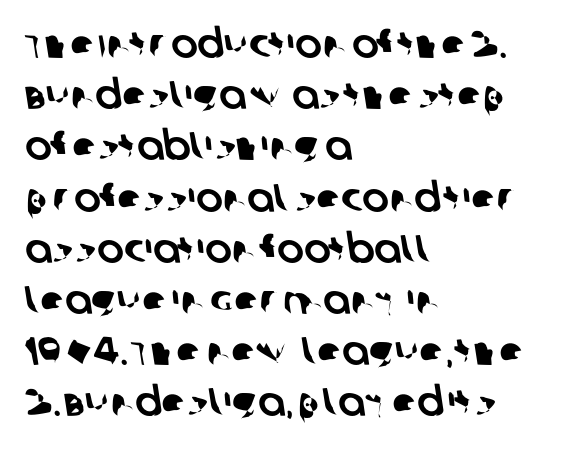
Do the characters align in a grid? No, the font is proportional. The string is rendered with underlining switched off. These lines sit exactly where default settings would place them. The designer went with a sans here, leaving each stem footless. In terms of letterspacing, this is plain default setting.
